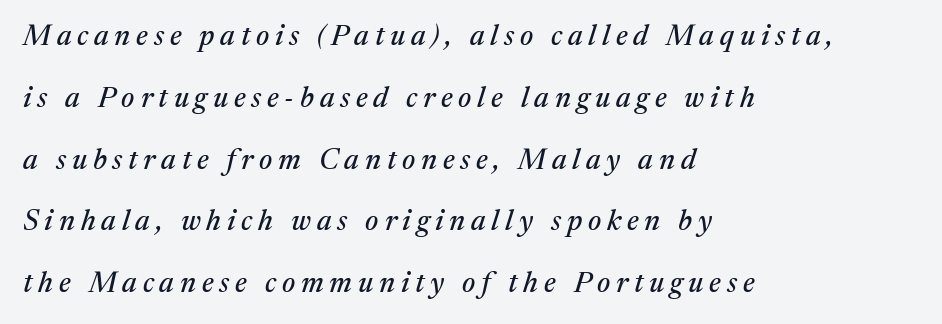
Display-style spreading of the glyphs; the letterfit is very open. These lines are composed in type with serifs. Leftover space on each line is placed entirely after the last word. Summary of vertical rhythm: relaxed, with wide interline spacing. The specimen reads as italic at a glance.
